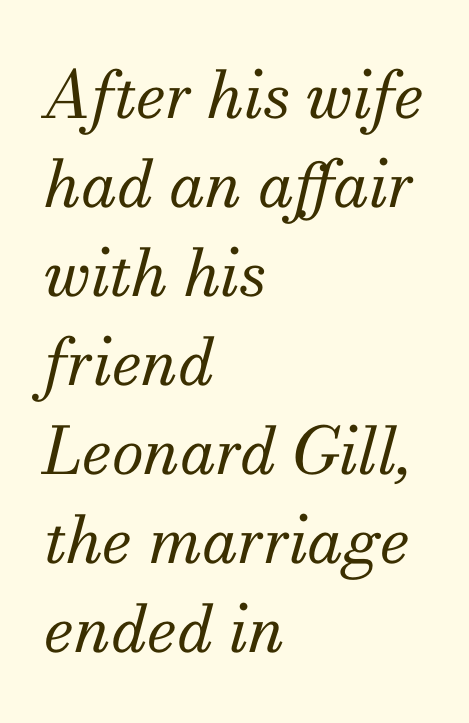
{"serif": "yes", "italic": "yes", "lean": "right", "slant_degrees": 13, "bold": "no", "weight": "regular", "width": "normal", "stroke_contrast": "medium", "x_height": "small", "monospaced": "no", "underline": "no", "align": "left", "line_spacing": "normal", "line_spacing_ratio": 1.37, "letter_spacing": "normal", "letter_spacing_em": 0.0, "glyph_px": 65}
